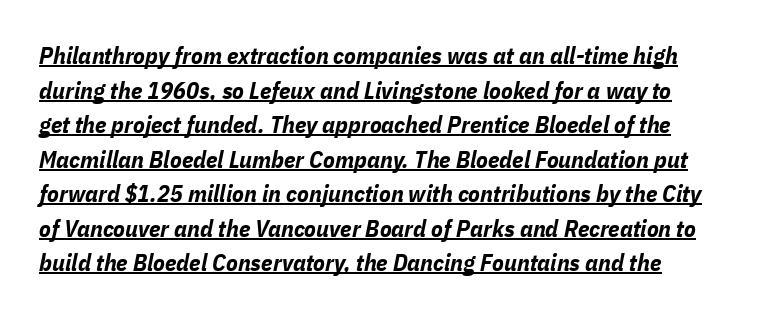
Q: Is the text bold? A: Yes.
Q: Is the text italic (slanted)? A: Yes, it leans right by about 11 degrees.
Q: Is the text underlined? A: Yes.
Q: Is the spacing between letters normal or unusually wide? A: Normal.
Q: Is the spacing between lines tight, normal or loose? A: Normal.
